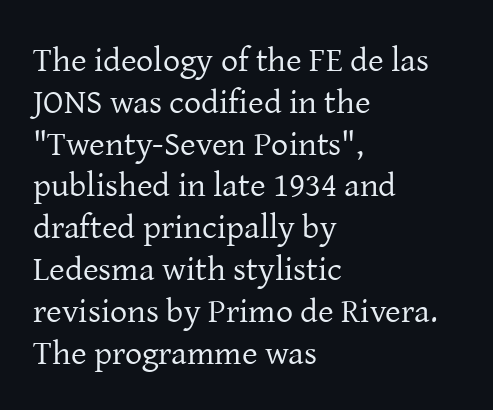
The image shows 34 px regular-weight serif type, upright; set left-aligned, line spacing 1.23x, normal letter spacing, not underlined; low stroke contrast and a medium x-height.
